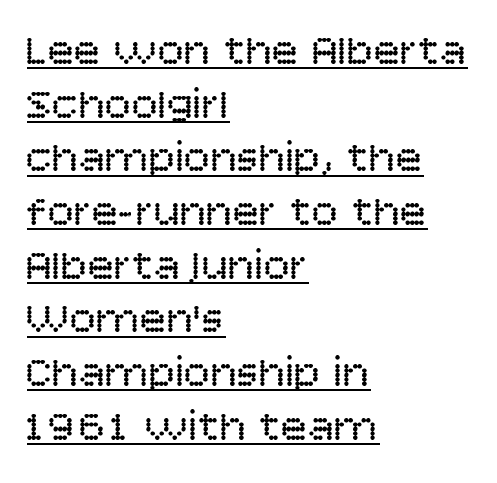
Q: Is the text bold? A: No.
Q: Is the text italic (slanted)? A: No, it is upright.
Q: Is the typeface a serif or a sans-serif typeface? A: Sans-serif.
Q: Is the text underlined? A: Yes.
Q: How is the paragraph aligned? A: Left-aligned.
Q: Is the spacing between letters normal or unusually wide? A: Normal.
Q: Width (condensed, normal, or wide)? A: Normal.
Q: Stroke contrast? A: Low.
Q: x-height? A: Large.
Q: Monospaced? A: No.
